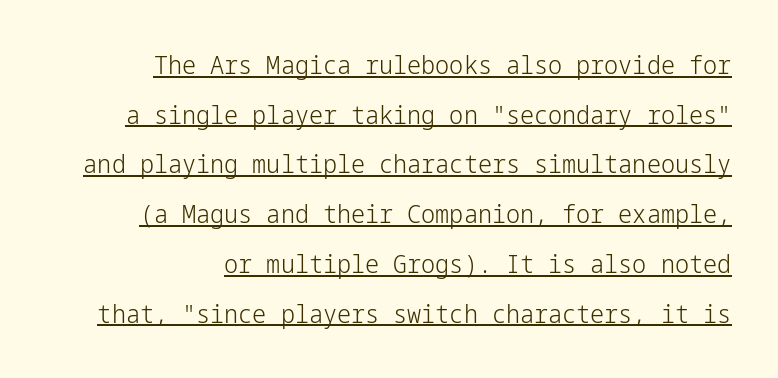
Q: Is the text bold? A: No.
Q: Is the text italic (slanted)? A: No, it is upright.
Q: Is the text underlined? A: Yes.
Q: How is the paragraph aligned? A: Right-aligned.
Q: Is the spacing between letters normal or unusually wide? A: Normal.
Q: Is the spacing between lines tight, normal or loose? A: Loose.
